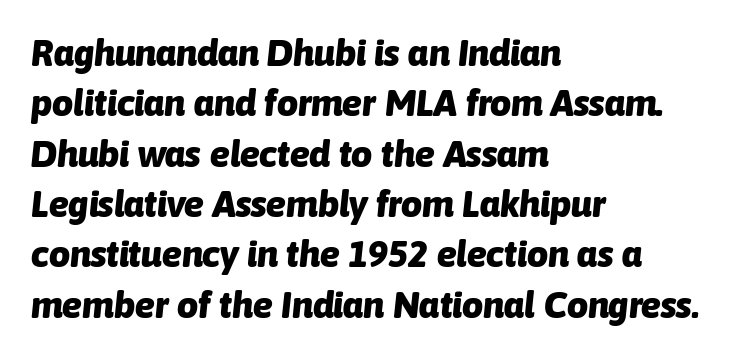
The rendering anchors every line to the left-hand side. The horizontal fit of the characters is conventional and even. Notice how the stems are inclined rather than vertical — that's the hallmark of italics. Leading: standard. Underline: absent.
